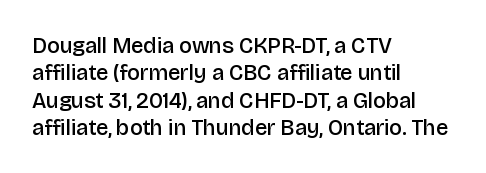
The image shows 22 px text type, upright; set left-aligned, line spacing 1.24x, normal letter spacing, not underlined.
